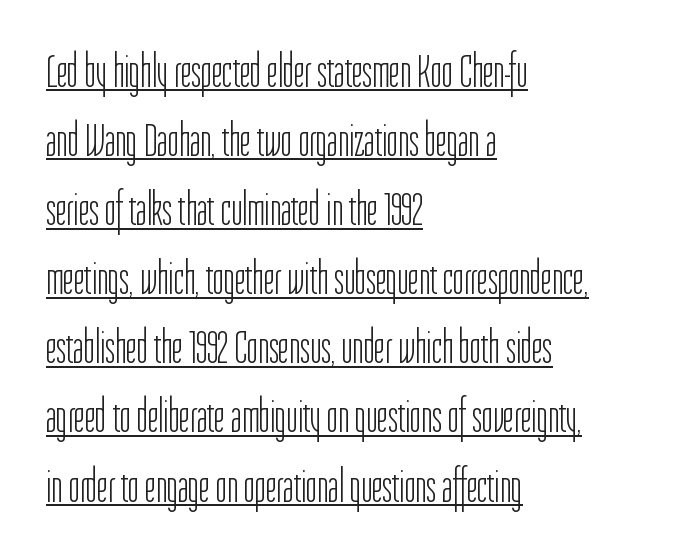
The rendering uses the underline text-decoration. Note the varied advance widths — an 'i' is clearly narrower than an 'm'. The strokes are not fattened; the text isn't bold. This rendering employs a face without finishing strokes, i.e., a sans-serif. Quick note: not italic, upright. Between one letter and the next there's only the usual sliver of space.
